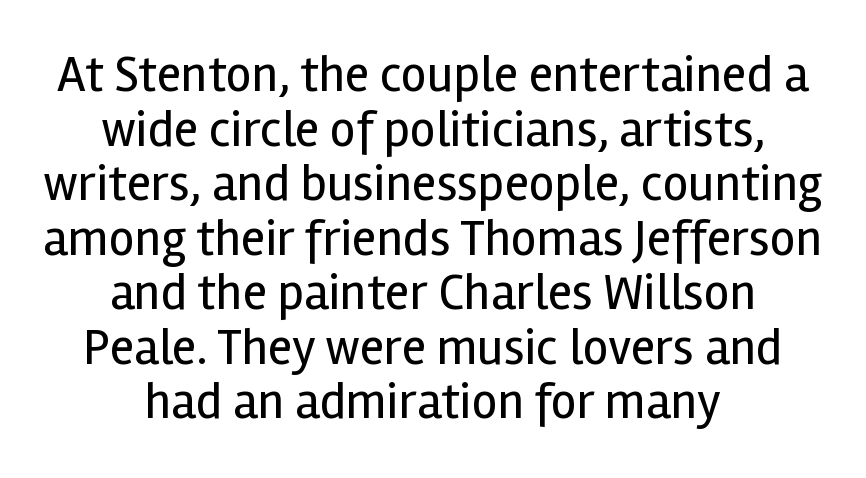
The image shows 51 px regular-weight sans-serif type, upright; set centered, tight line spacing (1.07x), normal letter spacing, not underlined; a medium x-height.
